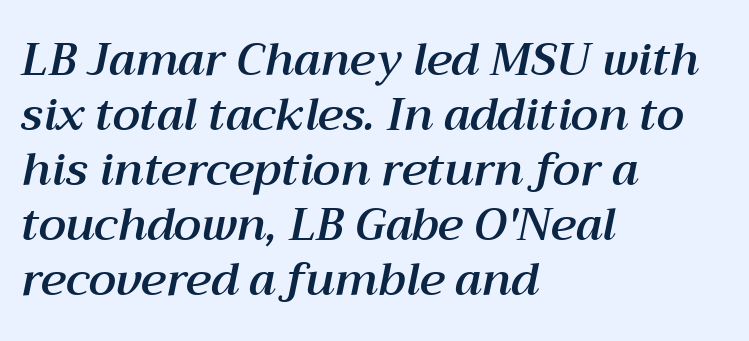
Decoration check: the copy has no underline. The ragged edge is on the right, which tells us the setting is flush left. These lines are rendered in a variable-pitch font. If you drew a line through each stem, it would be angled. Between one letter and the next there's only the usual sliver of space.
